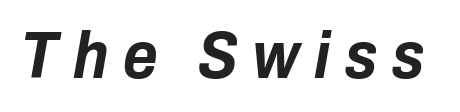
{"italic": "yes", "lean": "right", "slant_degrees": 10, "bold": "yes", "weight": "bold", "width": "condensed", "stroke_contrast": "low", "x_height": "medium", "monospaced": "no", "underline": "no", "letter_spacing": "wide", "letter_spacing_em": 0.22, "glyph_px": 66}
